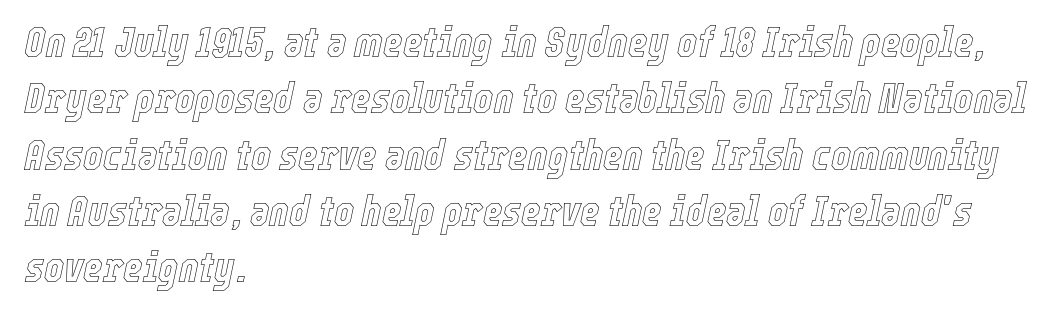
The image shows 42 px condensed type, italic (leaning right); set left-aligned, normal line spacing (1.34x), normal letter spacing, not underlined; a medium x-height.
